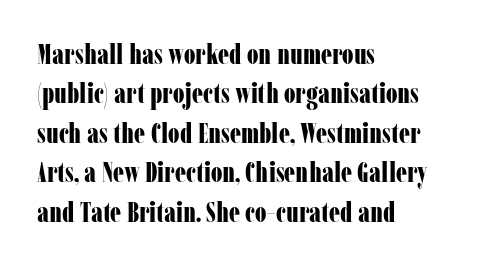
The image shows 28 px bold, condensed serif type, upright; set left-aligned, normal line spacing (1.41x), normal letter spacing, not underlined; low stroke contrast and a medium x-height.
